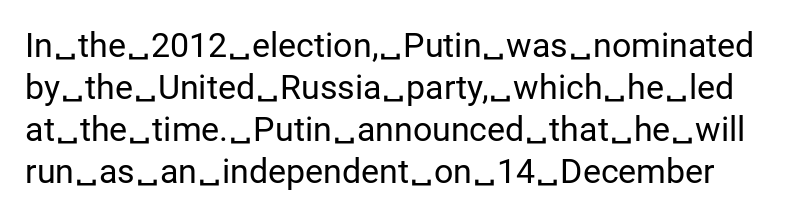
Q: Is the text bold? A: No.
Q: Is the text italic (slanted)? A: No, it is upright.
Q: Is the typeface a serif or a sans-serif typeface? A: Sans-serif.
Q: Is the text underlined? A: No.
Q: Is the spacing between letters normal or unusually wide? A: Normal.
Q: Width (condensed, normal, or wide)? A: Normal.
Q: Stroke contrast? A: Low.
Q: x-height? A: Medium.
Q: Monospaced? A: No.
